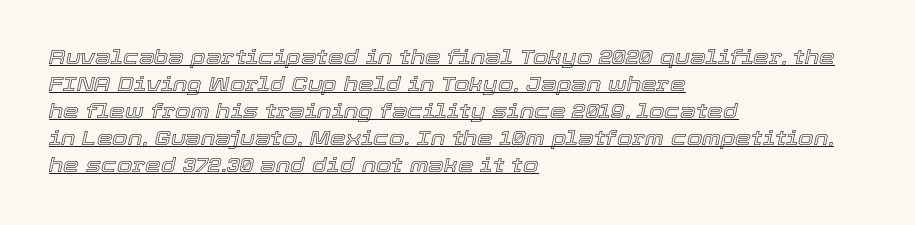
The image shows 20 px text type, italic (leaning right); set left-aligned, normal line spacing (1.35x), normal letter spacing, underlined.
